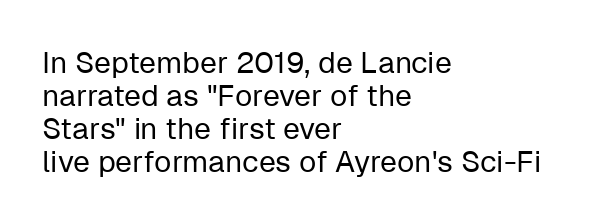
The image shows 30 px regular-weight sans-serif type, upright; set left-aligned, tight line spacing (1.1x), normal letter spacing, not underlined; low stroke contrast and a medium x-height.
